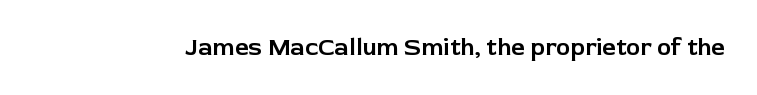
Q: Is the text italic (slanted)? A: No, it is upright.
Q: Is the text underlined? A: No.
Q: Is the spacing between letters normal or unusually wide? A: Normal.
